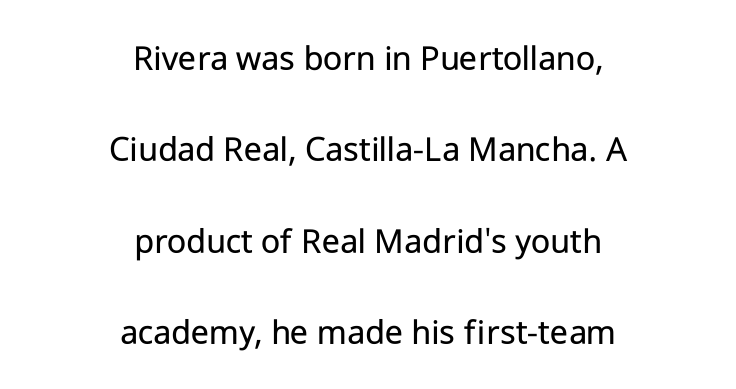
Clear beneath every line of the passage. The specimen reads as upright at a glance. No letter is thick-stroked: the sample isn't bold. Widely set lines give the paragraph a tall, airy silhouette. Unlike a traditional serif, this face leaves its strokes unadorned.
